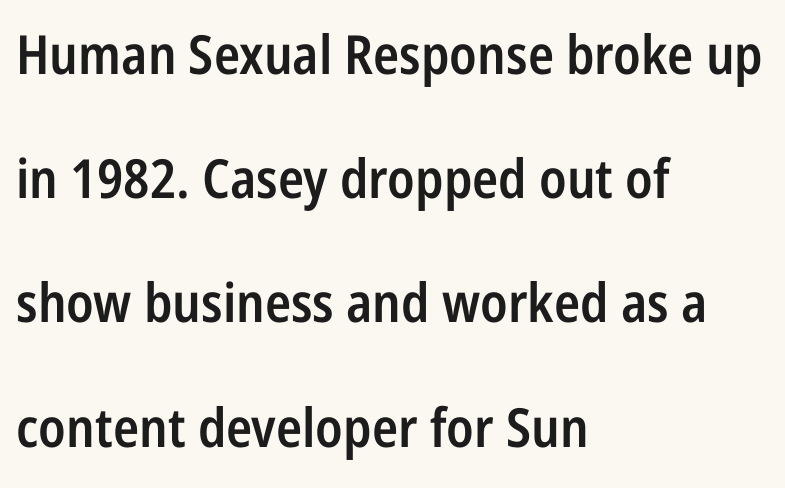
{"serif": "no", "italic": "no", "bold": "semi", "weight": "semibold", "width": "condensed", "stroke_contrast": "low", "x_height": "medium", "monospaced": "no", "underline": "no", "align": "left", "line_spacing": "loose", "line_spacing_ratio": 2.3, "letter_spacing": "normal", "letter_spacing_em": 0.0, "glyph_px": 54}
